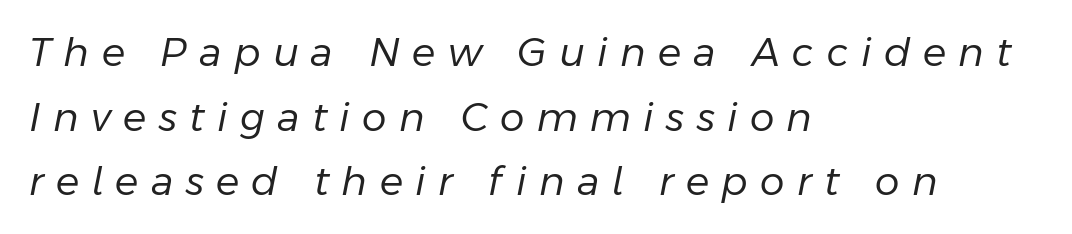
The image shows 39 px regular-weight type, italic (leaning right); set left-aligned, normal line spacing (1.66x), unusually wide letter spacing (+0.32 em), not underlined; low stroke contrast and a medium x-height.
